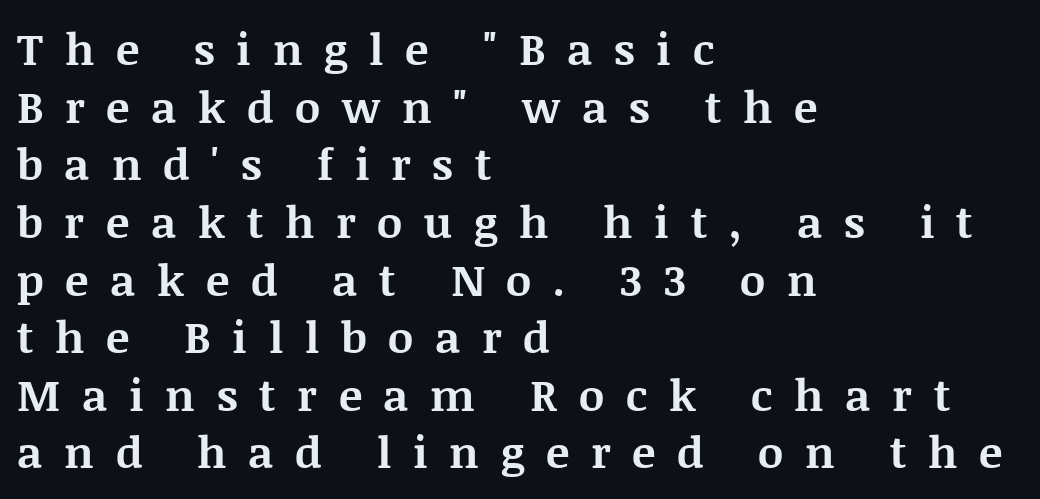
You'd pick this weight for a headline — it's a proper bold. Rule under the text: the space is simply empty. Looks like regular typesetting: each glyph gets only the width it needs. Leading matches the norm, producing a regular column.
